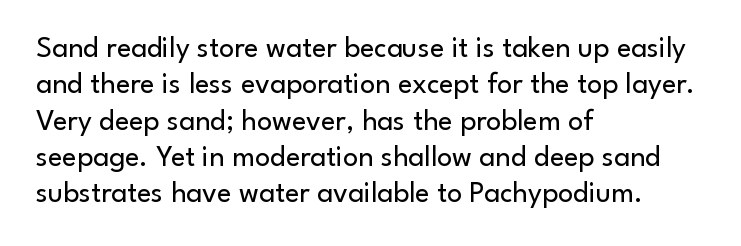
{"serif": "no", "italic": "no", "bold": "no", "weight": "regular", "width": "normal", "stroke_contrast": "low", "x_height": "small", "monospaced": "no", "underline": "no", "align": "left", "line_spacing_ratio": 1.21, "letter_spacing": "normal", "letter_spacing_em": 0.0, "glyph_px": 30}
